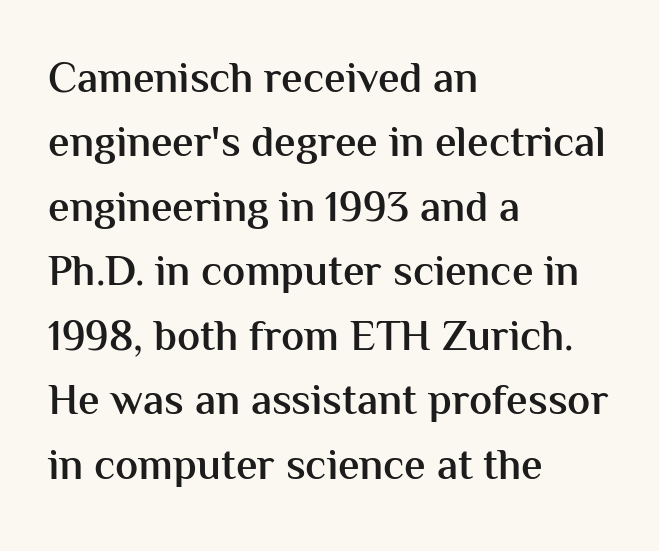
{"serif": "no", "italic": "no", "bold": "semi", "weight": "semibold", "width": "normal", "stroke_contrast": "medium", "x_height": "medium", "monospaced": "no", "underline": "no", "align": "left", "line_spacing": "normal", "line_spacing_ratio": 1.5, "letter_spacing": "normal", "letter_spacing_em": 0.0, "glyph_px": 43}
